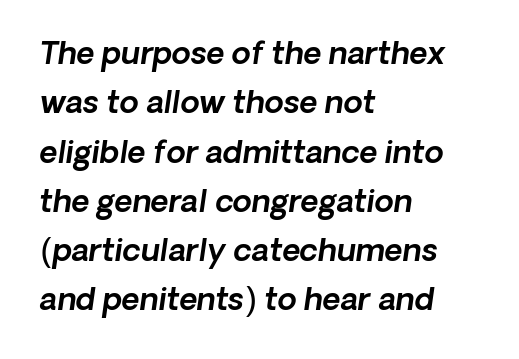
{"italic": "yes", "lean": "right", "slant_degrees": 8, "width": "normal", "x_height": "medium", "monospaced": "no", "underline": "no", "align": "left", "line_spacing": "normal", "line_spacing_ratio": 1.59, "letter_spacing": "normal", "letter_spacing_em": 0.0, "glyph_px": 31}
